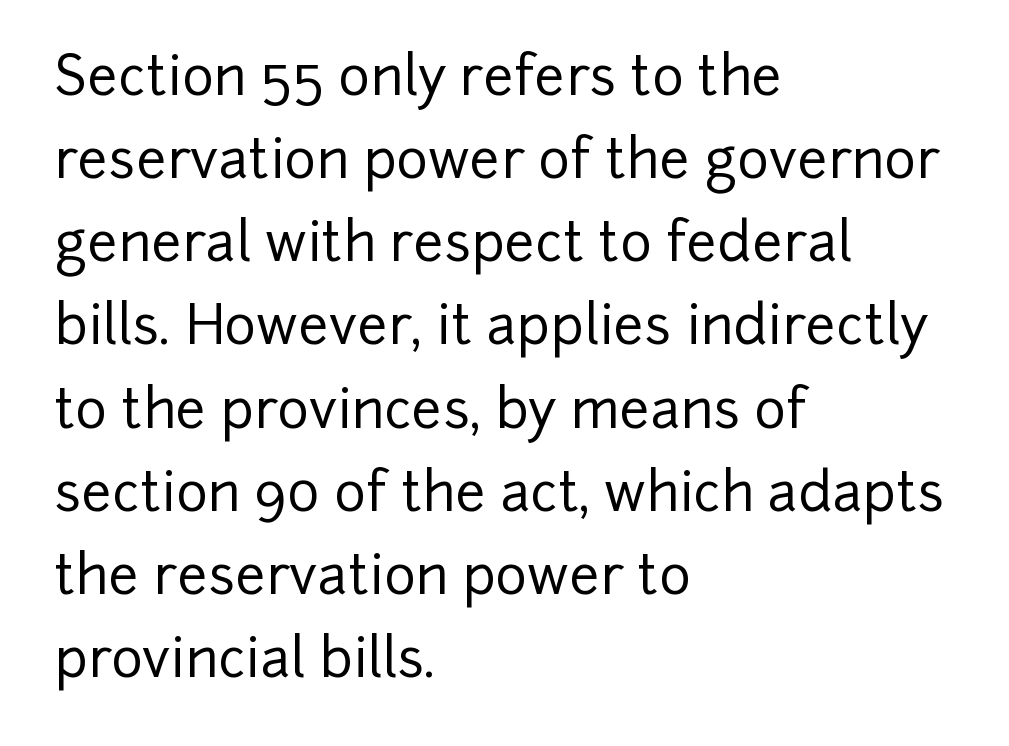
The image shows 54 px sans-serif type, upright; set left-aligned, normal line spacing (1.54x), normal letter spacing, not underlined; low stroke contrast and a medium x-height.
